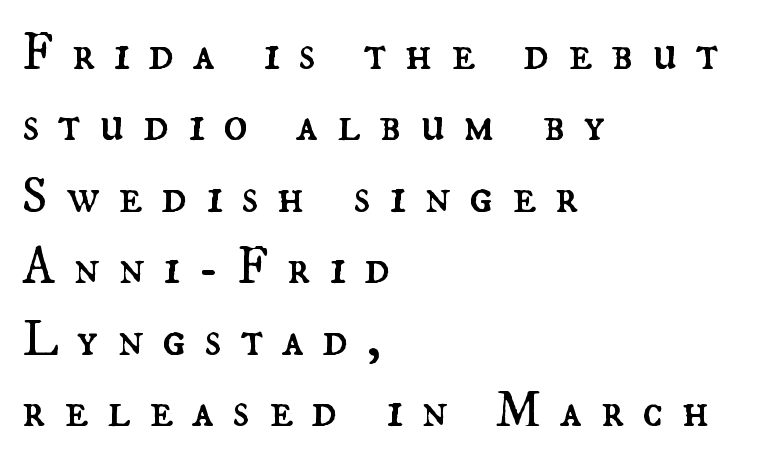
The image shows 51 px regular-weight type, upright; set left-aligned, normal line spacing (1.4x), unusually wide letter spacing (+0.36 em), not underlined; medium stroke contrast and a small x-height.
